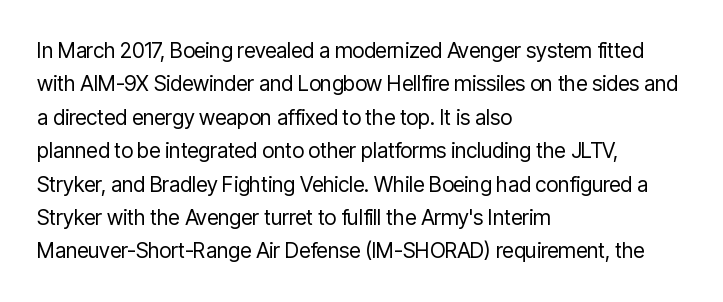
The image shows 21 px text type, upright; set left-aligned, normal line spacing (1.59x), normal letter spacing, not underlined.
